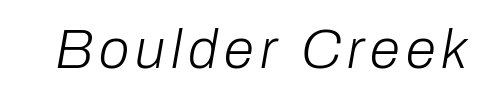
Q: Is the text bold? A: No.
Q: Is the text italic (slanted)? A: Yes, it leans right by about 10 degrees.
Q: Is the text underlined? A: No.
Q: Width (condensed, normal, or wide)? A: Normal.
Q: Stroke contrast? A: Low.
Q: x-height? A: Medium.
Q: Monospaced? A: No.
